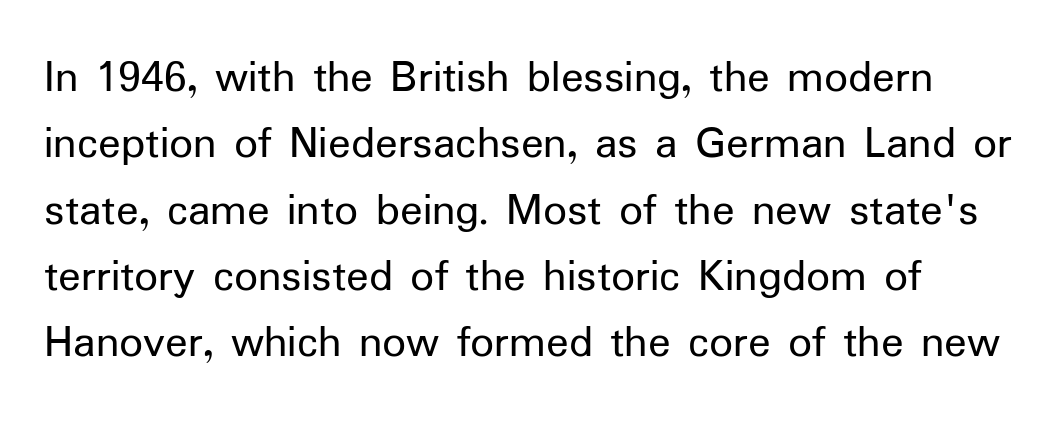
The image shows 47 px regular-weight sans-serif type, upright; set normal line spacing (1.41x), normal letter spacing, not underlined; low stroke contrast and a medium x-height.
